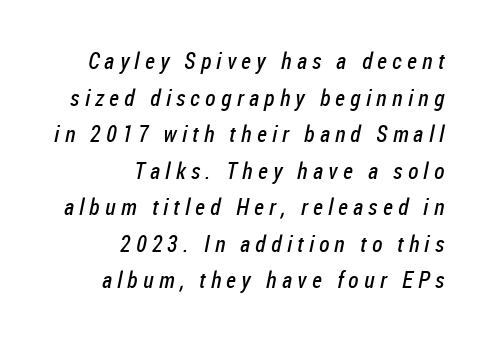
The image shows 23 px text type; set right-aligned, normal line spacing (1.59x), unusually wide letter spacing (+0.23 em), not underlined.
